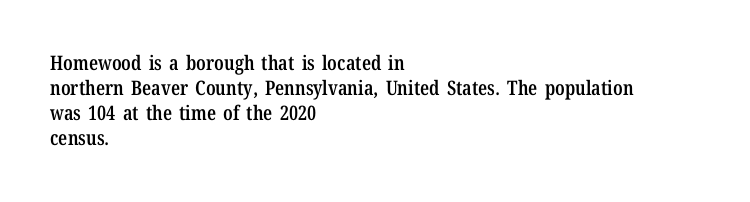
Where is the straight margin? On the left. Each glyph is drawn with semibold strokes, heavier than normal yet not fully bold. The passage shown is not underscored anywhere. Whoever set this chose a conventional vertical rhythm. Upright lettering throughout.
